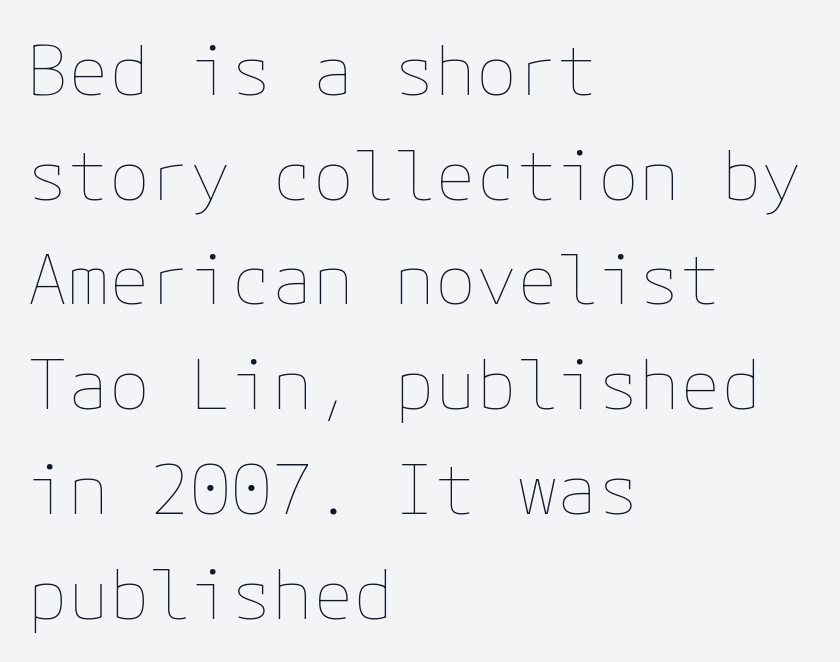
Is the block centered? No — it sits flush against the left margin. Stroke mass is kept to a normal reading level or below. Leading: standard. Only glyphs here, with clear space below each row. Honestly, the letter spacing is just normal — you wouldn't notice it. The letters stand straight up with perfectly vertical stems.
